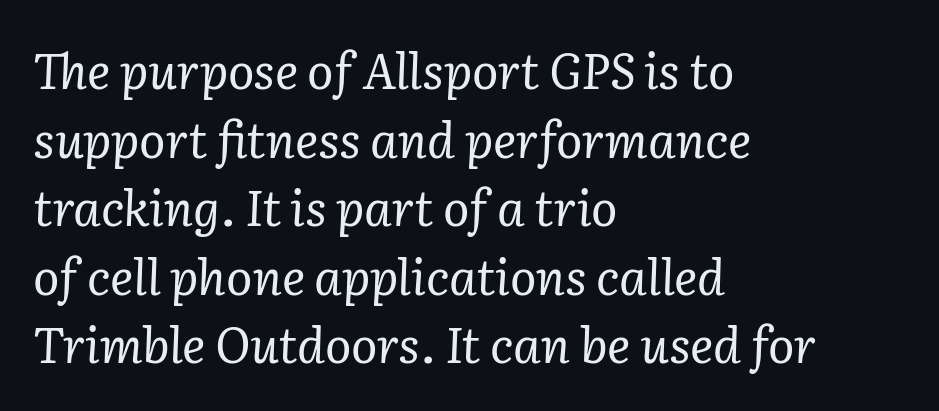
The image shows 49 px regular-weight serif type, italic (leaning right); set left-aligned, normal line spacing (1.4x), normal letter spacing, not underlined; low stroke contrast and a medium x-height.
